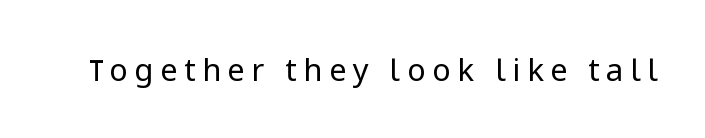
Is this a fixed-width face? No — the glyphs have proportional, varying widths. Each stroke keeps to a modest, everyday thickness or less. What stands out about the letter spacing? Its width — letters are far apart. The gap between lines stays unmarked. The typeface chosen for these lines omits serifs. Does the lettering tilt? It doesn't — this is upright.
